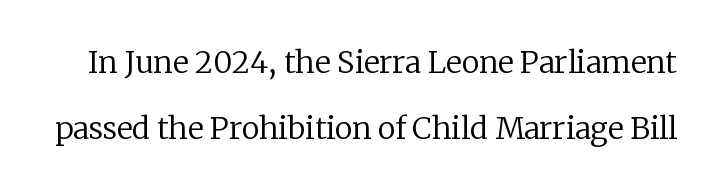
The image shows 30 px regular-weight serif type, upright; set loose line spacing (2.19x), normal letter spacing, not underlined; low stroke contrast and a medium x-height.
